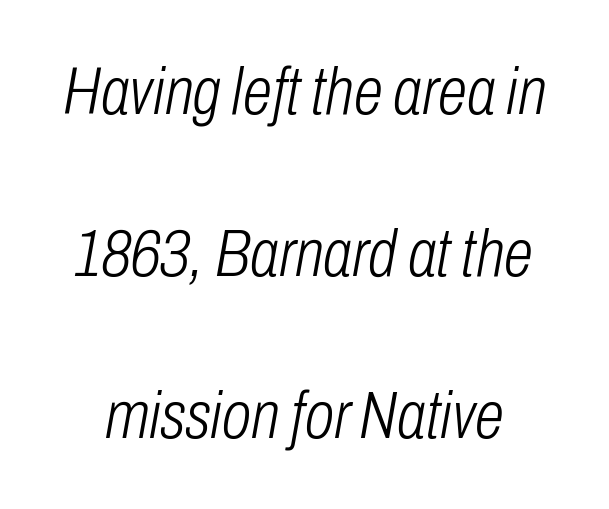
The face used here is rendered with its standard letterfit. A clean baseline with only descenders dipping below it. Here the designer chose a conventional face with non-uniform glyph widths. Summary of vertical rhythm: relaxed, with wide interline spacing. In terms of posture, this sample is oblique. The font is comparable to plain body text, perhaps lighter.
